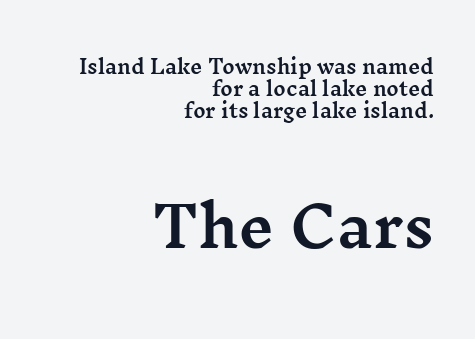
The image shows 56 px wide serif type, upright; set right-aligned, line spacing 1.16x, normal letter spacing, not underlined; the second (bottom) block is 2.95x larger; medium stroke contrast and a medium x-height.
